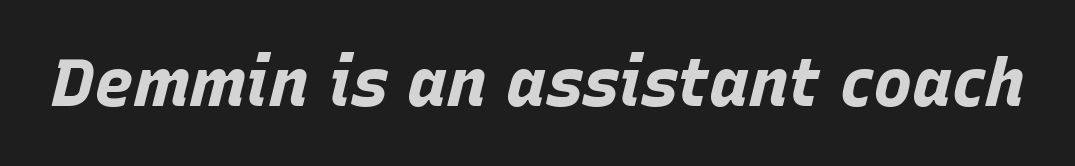
{"italic": "yes", "lean": "right", "slant_degrees": 15, "bold": "yes", "weight": "bold", "width": "normal", "stroke_contrast": "low", "x_height": "large", "monospaced": "no", "underline": "no", "letter_spacing": "normal", "letter_spacing_em": 0.0, "glyph_px": 66}
